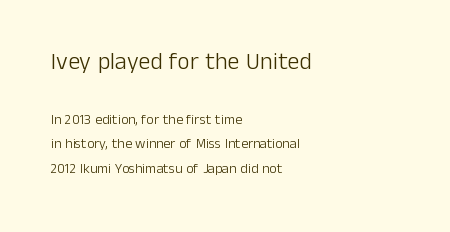
{"italic": "no", "bold": "no", "underline": "no", "align": "left", "line_spacing_ratio": 1.77, "letter_spacing": "normal", "letter_spacing_em": 0.0, "larger_block": "first", "size_ratio": 1.71, "glyph_px": 24}
